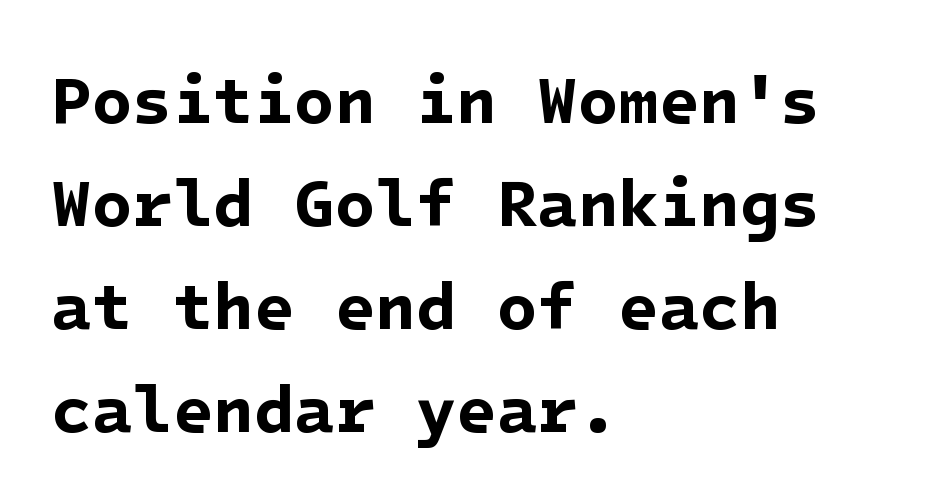
{"serif": "no", "bold": "yes", "weight": "bold", "width": "normal", "stroke_contrast": "low", "x_height": "medium", "underline": "no", "align": "left", "line_spacing": "normal", "line_spacing_ratio": 1.56, "letter_spacing": "normal", "letter_spacing_em": 0.0, "glyph_px": 66}
